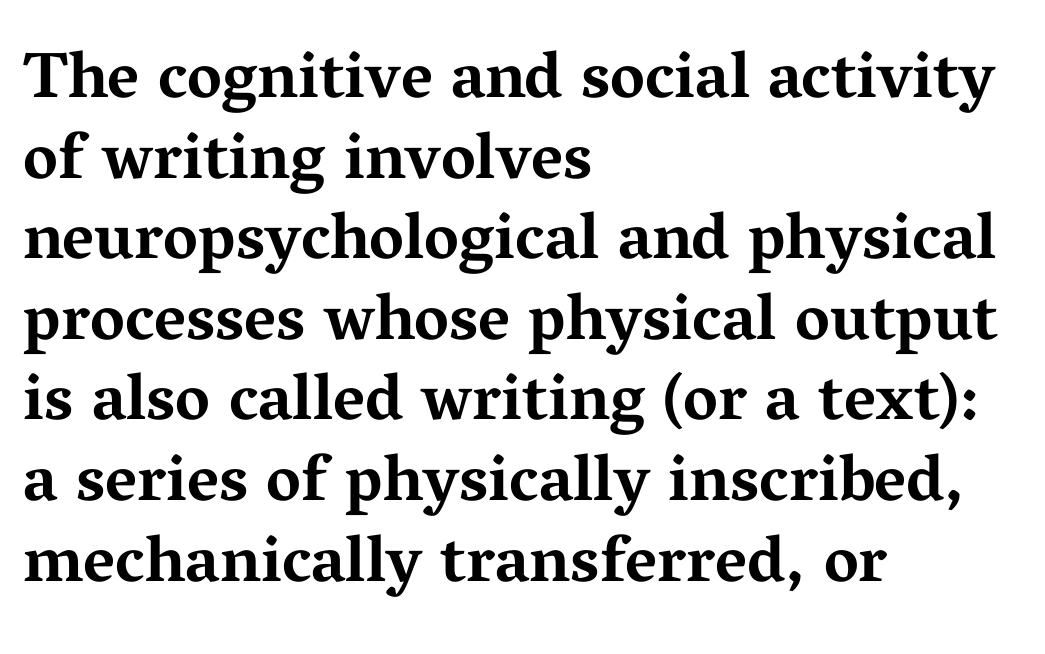
{"serif": "yes", "italic": "no", "bold": "yes", "weight": "bold", "width": "wide", "stroke_contrast": "medium", "x_height": "medium", "monospaced": "no", "underline": "no", "align": "left", "line_spacing_ratio": 1.24, "letter_spacing": "normal", "letter_spacing_em": 0.0, "glyph_px": 65}
